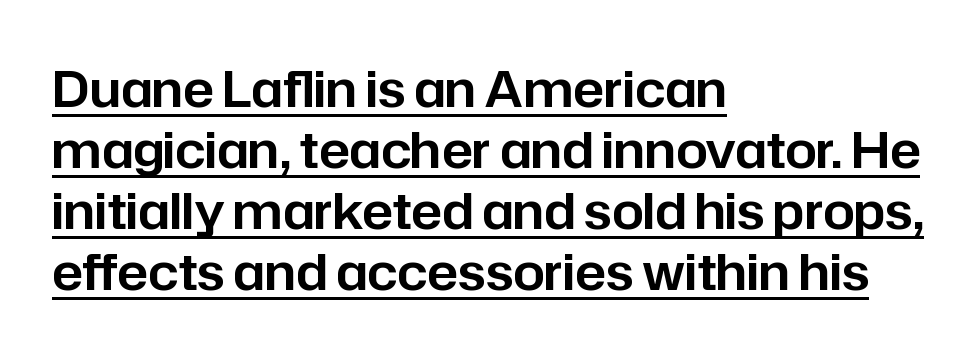
Q: Is the text italic (slanted)? A: No, it is upright.
Q: Is the typeface a serif or a sans-serif typeface? A: Sans-serif.
Q: Is the text underlined? A: Yes.
Q: How is the paragraph aligned? A: Left-aligned.
Q: Is the spacing between letters normal or unusually wide? A: Normal.
Q: Width (condensed, normal, or wide)? A: Normal.
Q: Stroke contrast? A: Low.
Q: x-height? A: Medium.
Q: Monospaced? A: No.
